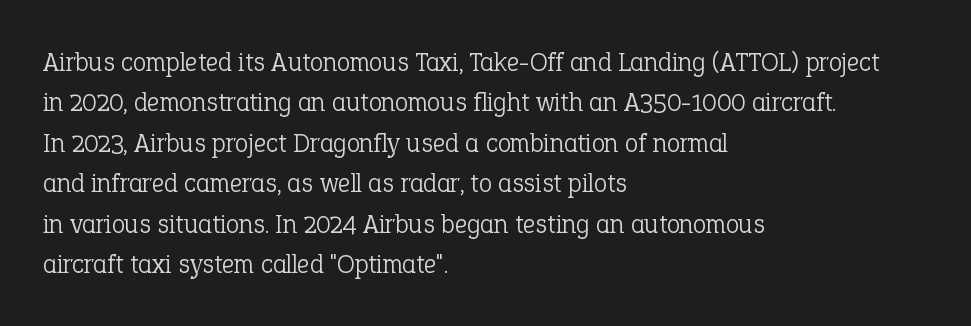
Q: Is the text bold? A: No.
Q: Is the text italic (slanted)? A: No, it is upright.
Q: Is the text underlined? A: No.
Q: How is the paragraph aligned? A: Left-aligned.
Q: Is the spacing between letters normal or unusually wide? A: Normal.
Q: Is the spacing between lines tight, normal or loose? A: Normal.
